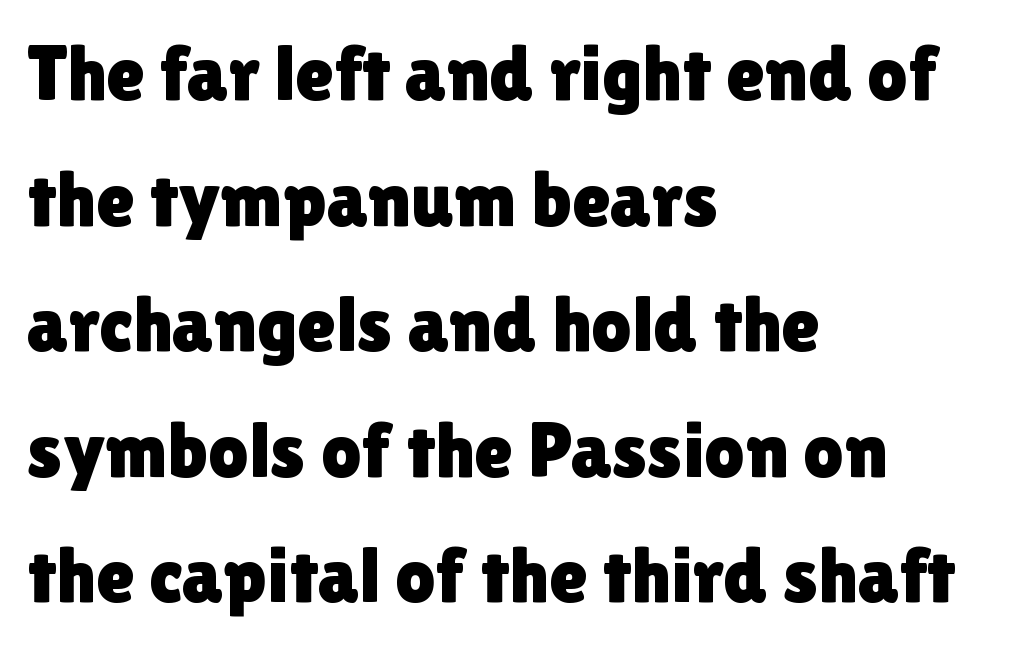
The image shows 79 px sans-serif type, upright; set left-aligned, normal line spacing (1.59x), normal letter spacing, not underlined; a medium x-height.
